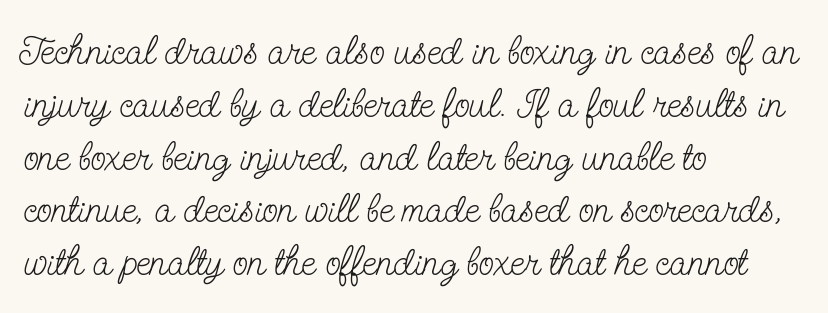
{"serif": "yes", "bold": "no", "weight": "light", "width": "condensed", "stroke_contrast": "low", "x_height": "small", "monospaced": "no", "underline": "no", "align": "left", "line_spacing": "normal", "line_spacing_ratio": 1.32, "letter_spacing": "normal", "letter_spacing_em": 0.0, "glyph_px": 40}
